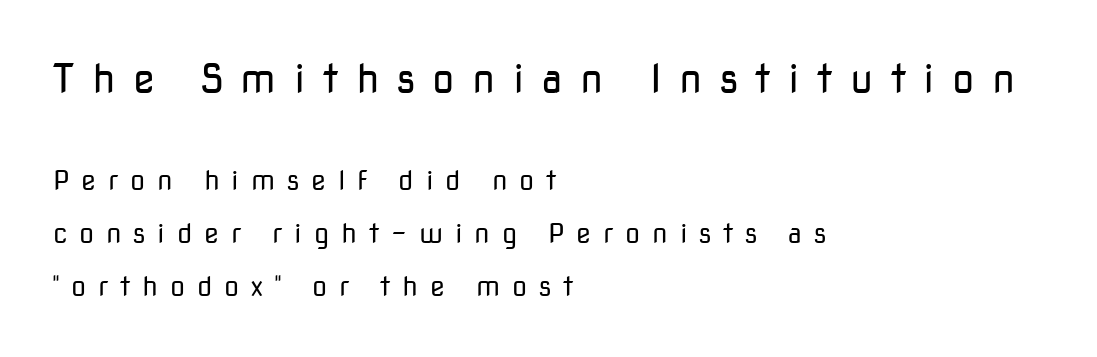
Q: Is the text bold? A: No.
Q: Is the text italic (slanted)? A: No, it is upright.
Q: Is the typeface a serif or a sans-serif typeface? A: Sans-serif.
Q: Is the text underlined? A: No.
Q: How is the paragraph aligned? A: Left-aligned.
Q: Is the spacing between letters normal or unusually wide? A: Unusually wide.
Q: Is the spacing between lines tight, normal or loose? A: Loose.
Q: Which block of text is set in a larger size, the first (top) or the second (bottom)? A: The first (top) one.
Q: Width (condensed, normal, or wide)? A: Normal.
Q: Stroke contrast? A: Low.
Q: x-height? A: Medium.
Q: Monospaced? A: No.
